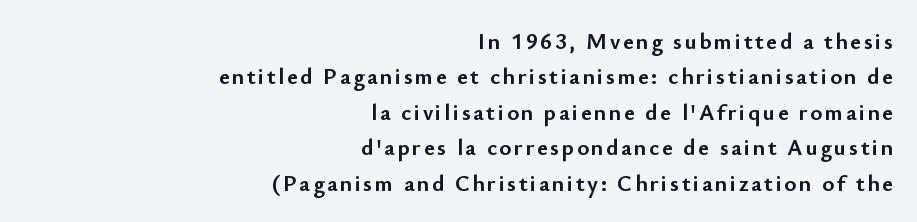
The image shows 23 px bold type, upright; set right-aligned, normal line spacing (1.54x), not underlined.
